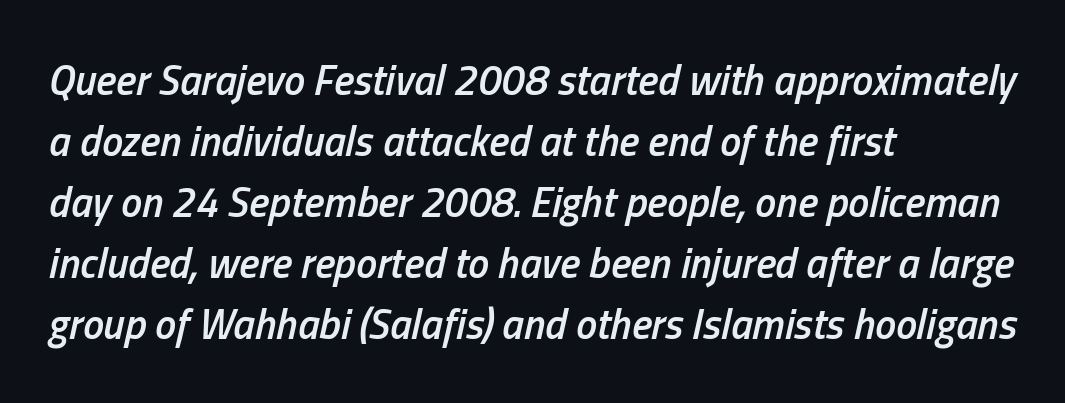
{"italic": "yes", "lean": "right", "slant_degrees": 13, "bold": "semi", "weight": "semibold", "width": "condensed", "stroke_contrast": "low", "x_height": "medium", "monospaced": "no", "underline": "no", "align": "left", "line_spacing": "normal", "line_spacing_ratio": 1.45, "letter_spacing": "normal", "letter_spacing_em": 0.0, "glyph_px": 42}
